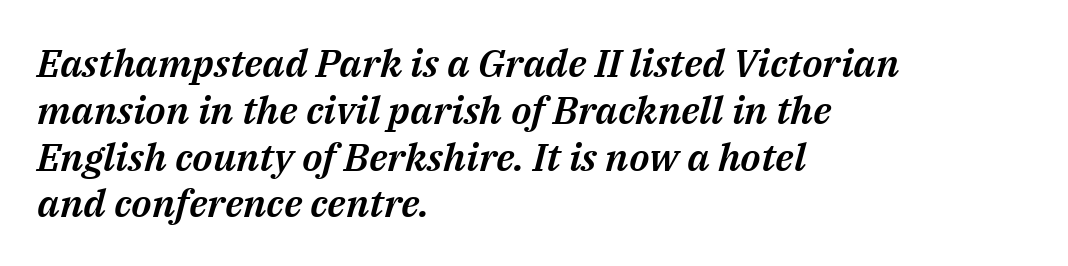
Characters are canted at an angle relative to the baseline's perpendicular. The face used here is proportionally spaced, like ordinary book or web type. The space directly below the letters is spotless. Observe the ordinary spacing: letters are neighbours, not strangers. A student would call this left alignment; a typographer would say flush left, rag right.
